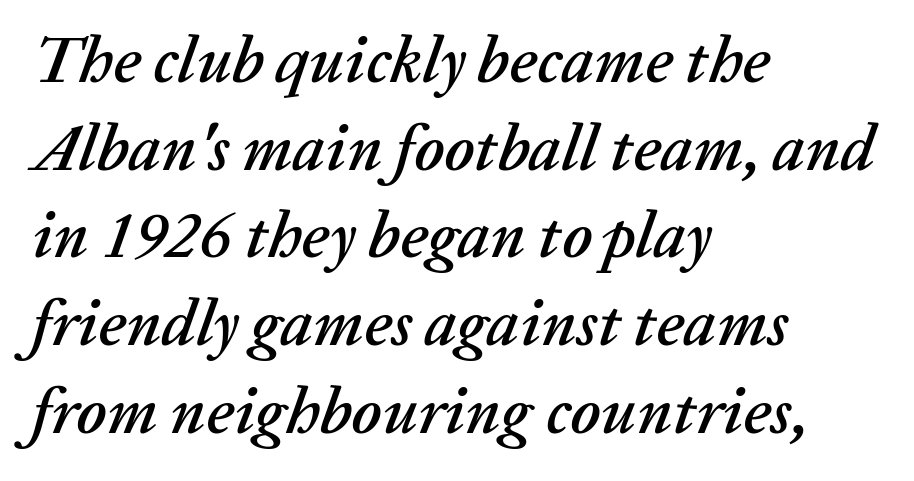
Q: Is the text italic (slanted)? A: Yes, it leans right by about 20 degrees.
Q: Is the text underlined? A: No.
Q: How is the paragraph aligned? A: Left-aligned.
Q: Is the spacing between letters normal or unusually wide? A: Normal.
Q: Is the spacing between lines tight, normal or loose? A: Normal.
Q: Width (condensed, normal, or wide)? A: Normal.
Q: Stroke contrast? A: Low.
Q: x-height? A: Medium.
Q: Monospaced? A: No.
